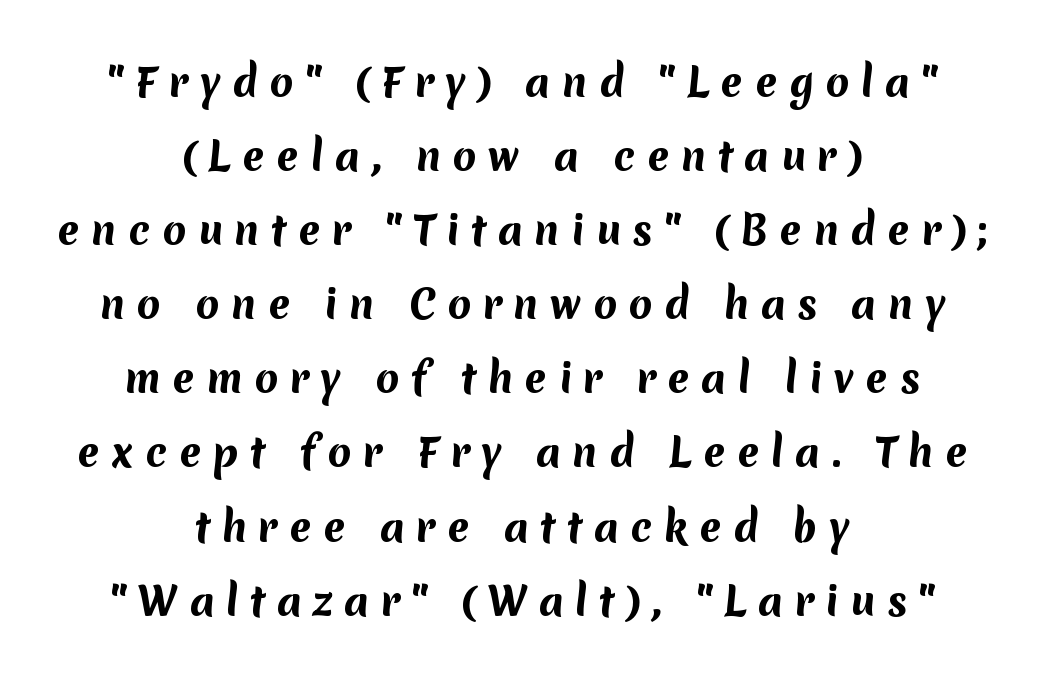
The image shows 39 px bold sans-serif type; set centered, loose line spacing (1.9x), unusually wide letter spacing (+0.29 em), not underlined; medium stroke contrast and a medium x-height.
